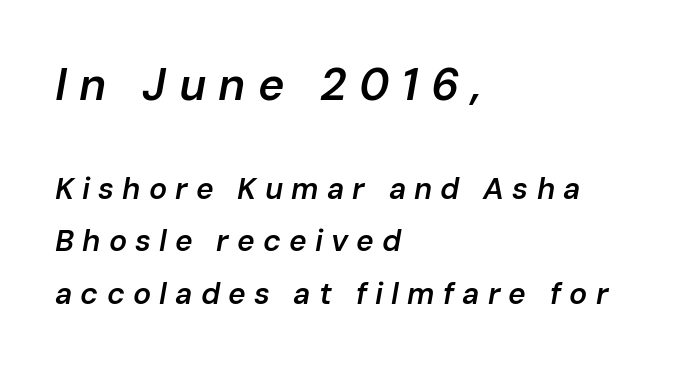
{"italic": "yes", "lean": "right", "slant_degrees": 10, "bold": "semi", "weight": "semibold", "width": "normal", "stroke_contrast": "low", "x_height": "medium", "monospaced": "no", "underline": "no", "align": "left", "line_spacing_ratio": 1.74, "letter_spacing": "wide", "letter_spacing_em": 0.27, "larger_block": "first", "size_ratio": 1.5, "glyph_px": 45}
